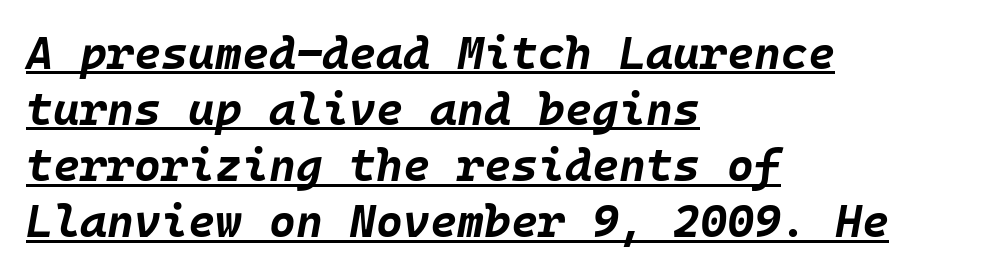
Q: Is the text bold? A: Yes.
Q: Is the text italic (slanted)? A: Yes, it leans right by about 10 degrees.
Q: Is the text underlined? A: Yes.
Q: How is the paragraph aligned? A: Left-aligned.
Q: Is the spacing between letters normal or unusually wide? A: Normal.
Q: Width (condensed, normal, or wide)? A: Normal.
Q: Stroke contrast? A: Low.
Q: x-height? A: Large.
